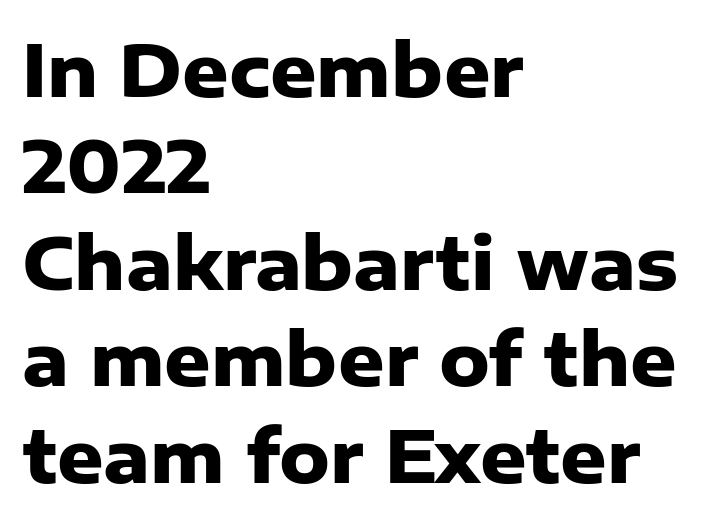
Regarding leading, the lines here are spaced in the standard way. Decoration check: the copy has no underline. Look at the stroke-to-counter ratio: heavy, a bold. Default kerning and tracking; the words read as compact shapes. Each letter's strokes conclude bluntly, with no projecting serifs. The lettering holds an erect, upright posture throughout.
